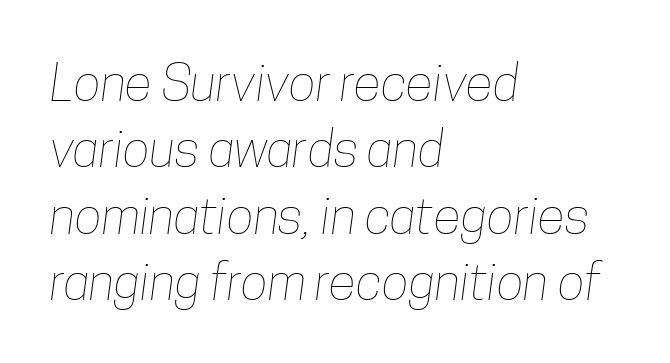
Glance below the letters and you will spot only blank space. Each new line begins a customary step beneath the previous one. The letters advance in unequal steps, a hallmark of proportional type. The font is comparable to plain body text, perhaps lighter. The paragraph shown leans on its left margin. Each word holds together tightly as a unit, with standard inter-letter gaps.
